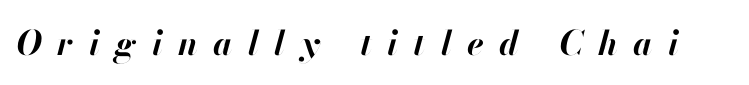
Q: Is the text bold? A: Yes.
Q: Is the text italic (slanted)? A: Yes, it leans right by about 13 degrees.
Q: Is the text underlined? A: No.
Q: Is the spacing between letters normal or unusually wide? A: Unusually wide.
Q: Width (condensed, normal, or wide)? A: Normal.
Q: Stroke contrast? A: High.
Q: x-height? A: Small.
Q: Monospaced? A: No.
